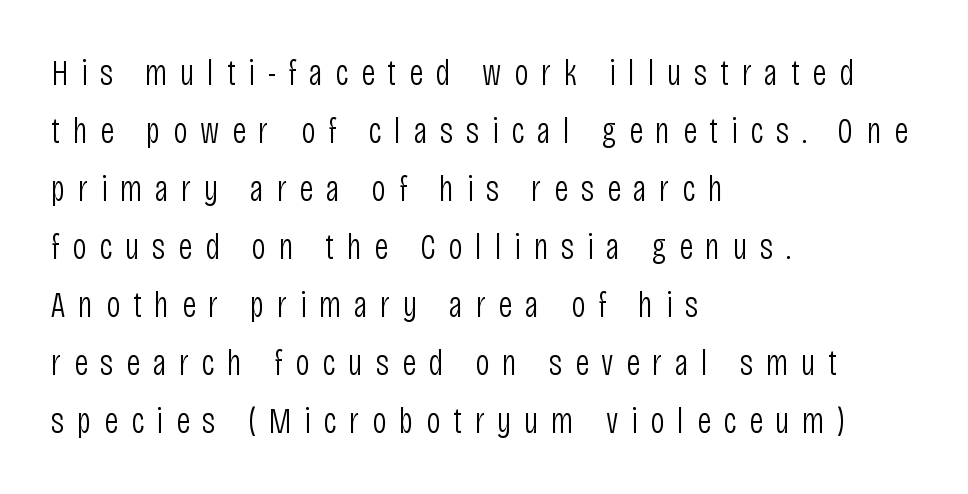
Look at the tracking — it's clearly loosened, letters drifting apart. Unlike a traditional serif, this face leaves its strokes unadorned. Stems and bowls with no extra thickness — not bold. All the whitespace from short lines collects on the right. Note the varied advance widths — an 'i' is clearly narrower than an 'm'. Letters rest on an invisible, unmarked baseline.
